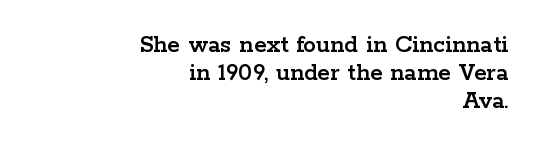
Notice how the passage keeps a crisp vertical edge on the right only. Does the lettering tilt? It doesn't — this is upright. Is there much room between lines? No — they nearly touch. The space directly below the letters is spotless. Look at the tracking — it's just the regular setting, nothing added.
